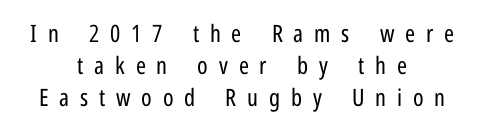
Where is the straight margin? There isn't one; the lines are centered. The face used here is rendered with a markedly widened letterfit. Words float on clear page, feet unadorned. Designer's note — italics off, roman on. This sample keeps an unexceptional amount of space between lines. Think standard paragraph weight, or any step lighter than that.
